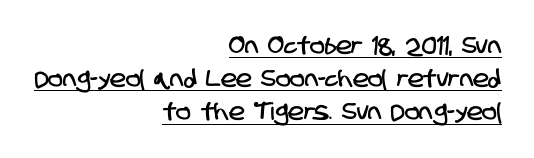
Q: Is the text underlined? A: Yes.
Q: How is the paragraph aligned? A: Right-aligned.
Q: Is the spacing between letters normal or unusually wide? A: Normal.
Q: Is the spacing between lines tight, normal or loose? A: Normal.
